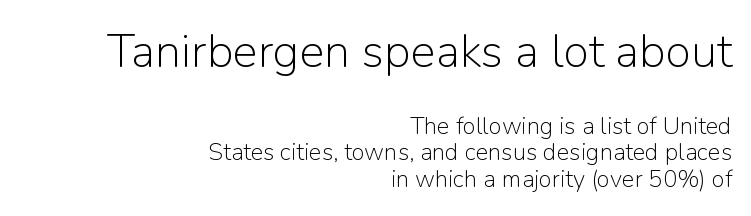
Q: Is the text bold? A: No.
Q: Is the text italic (slanted)? A: No, it is upright.
Q: Is the typeface a serif or a sans-serif typeface? A: Sans-serif.
Q: Is the text underlined? A: No.
Q: How is the paragraph aligned? A: Right-aligned.
Q: Is the spacing between letters normal or unusually wide? A: Normal.
Q: Is the spacing between lines tight, normal or loose? A: Tight.
Q: Which block of text is set in a larger size, the first (top) or the second (bottom)? A: The first (top) one.
Q: Width (condensed, normal, or wide)? A: Normal.
Q: Stroke contrast? A: Low.
Q: x-height? A: Medium.
Q: Monospaced? A: No.
